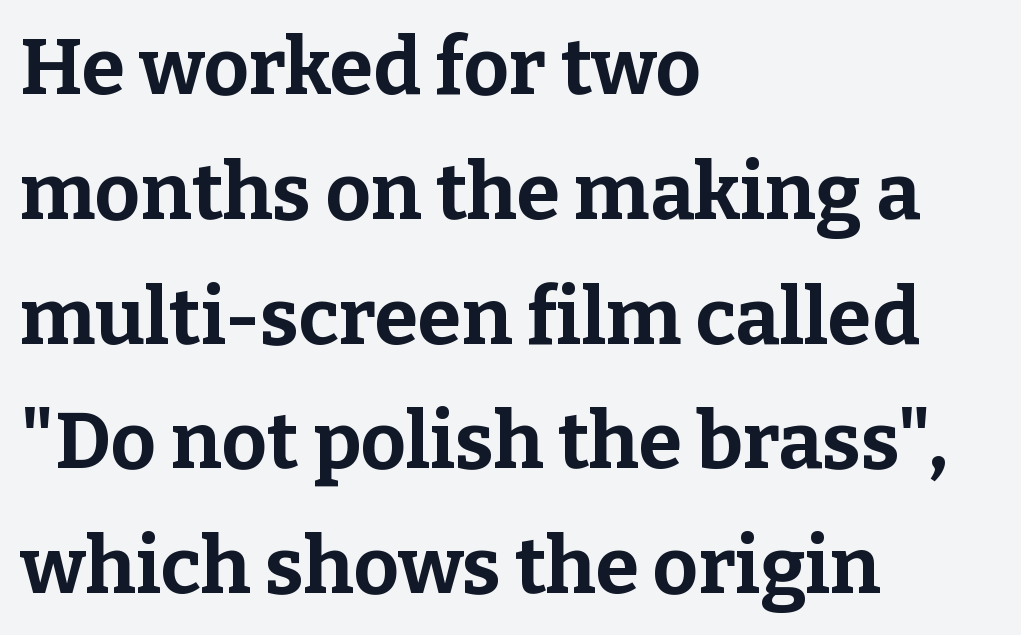
{"serif": "yes", "italic": "no", "bold": "yes", "weight": "bold", "width": "normal", "stroke_contrast": "low", "x_height": "medium", "monospaced": "no", "underline": "no", "align": "left", "line_spacing": "normal", "line_spacing_ratio": 1.58, "letter_spacing": "normal", "letter_spacing_em": 0.0, "glyph_px": 79}
